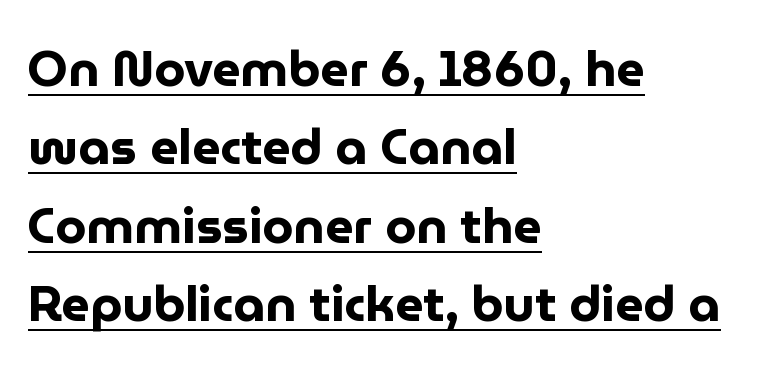
Q: Is the text bold? A: Yes.
Q: Is the text italic (slanted)? A: No, it is upright.
Q: Is the typeface a serif or a sans-serif typeface? A: Sans-serif.
Q: Is the text underlined? A: Yes.
Q: How is the paragraph aligned? A: Left-aligned.
Q: Is the spacing between letters normal or unusually wide? A: Normal.
Q: Is the spacing between lines tight, normal or loose? A: Normal.
Q: Width (condensed, normal, or wide)? A: Normal.
Q: Stroke contrast? A: Low.
Q: x-height? A: Medium.
Q: Monospaced? A: No.
